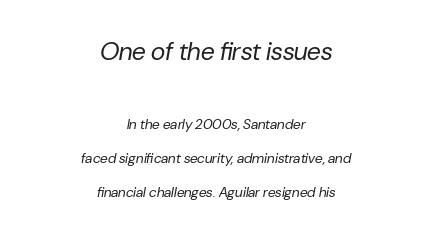
There's an unmistakable incline to the writing here. In terms of leading, this rendering errs on the spacious side. Leftover space on each line is divided equally before and after the words. Weight: regular or lighter.
